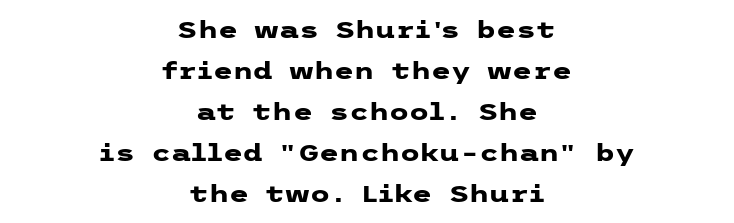
The image shows 23 px bold type, upright; set centered, line spacing 1.78x, normal letter spacing, not underlined.
